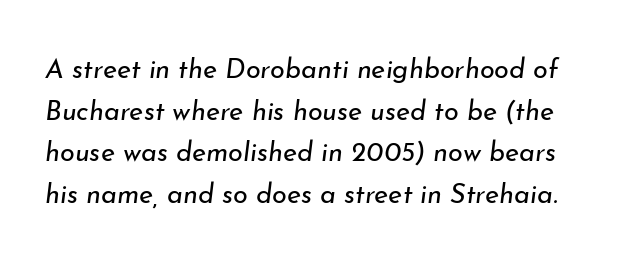
The image shows 27 px text type, italic (leaning right); set normal line spacing (1.54x), normal letter spacing, not underlined.
